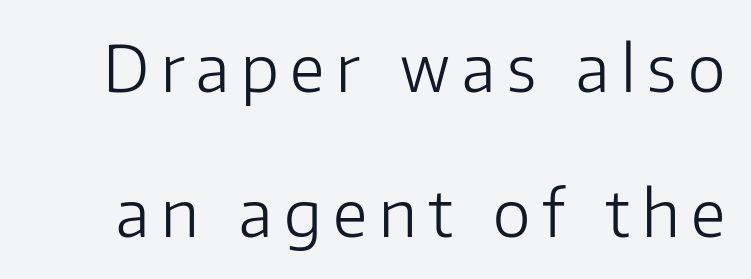
{"serif": "no", "italic": "no", "bold": "no", "weight": "light", "width": "normal", "stroke_contrast": "low", "x_height": "medium", "monospaced": "no", "underline": "no", "line_spacing": "loose", "line_spacing_ratio": 2.27, "glyph_px": 64}
